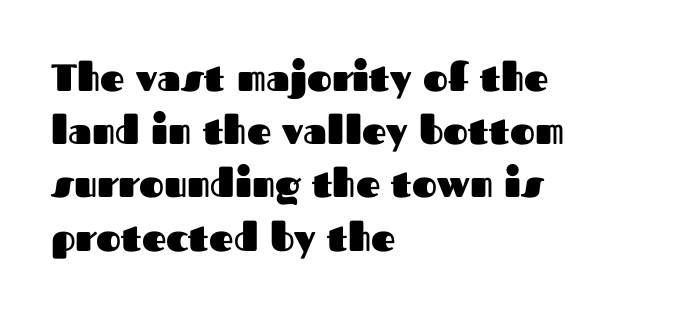
What weight is shown? A full bold with thick strokes. The passage shown is typed in a proportional face where columns would drift. What stands out about the letter spacing? Nothing — it is the standard amount. Letters rest on an invisible, unmarked baseline.
